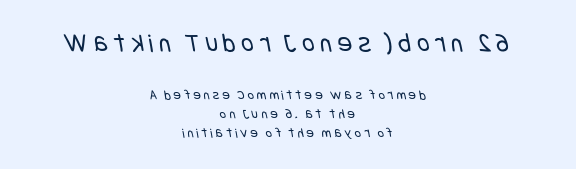
The letterforms sit at book weight or below. Leftover space on each line is divided equally before and after the words. Notice how descenders clear the ascenders below comfortably — that's standard leading. The tracking reads as deliberately expanded to a designer's eye. The space beneath each line is pristine and unruled.
